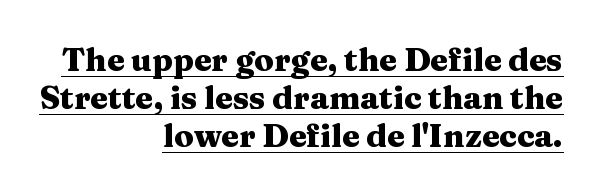
{"serif": "yes", "italic": "no", "bold": "yes", "weight": "heavy", "width": "wide", "stroke_contrast": "medium", "x_height": "medium", "monospaced": "no", "underline": "yes", "align": "right", "line_spacing_ratio": 1.18, "letter_spacing": "normal", "letter_spacing_em": 0.0, "glyph_px": 32}
